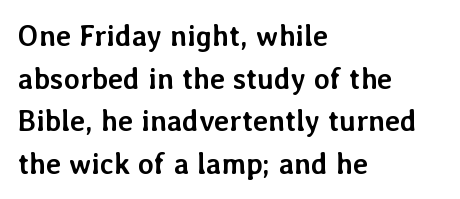
A normal amount of white space separates one row of letters from the next. On the weight axis this lands at bold, roughly 700. The space directly below the letters is spotless. You can tell it's not italic because the verticals are truly vertical. Caption: standard tracking, unaltered.
